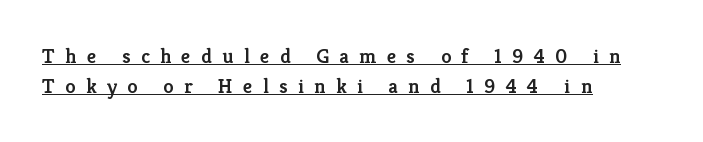
{"italic": "no", "bold": "semi", "underline": "yes", "align": "left", "line_spacing": "normal", "line_spacing_ratio": 1.43, "letter_spacing": "wide", "letter_spacing_em": 0.49, "glyph_px": 21}
